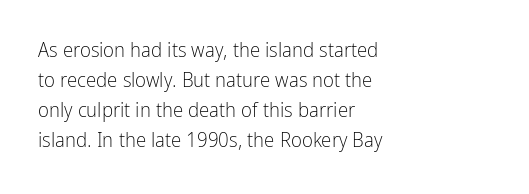
{"italic": "no", "bold": "no", "underline": "no", "align": "left", "line_spacing": "normal", "line_spacing_ratio": 1.43, "letter_spacing": "normal", "letter_spacing_em": 0.0, "glyph_px": 21}
